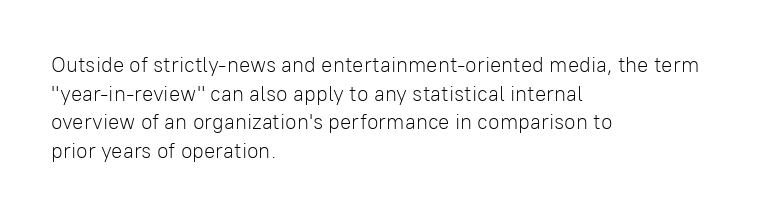
The image shows 21 px text type, upright; set left-aligned, normal line spacing (1.36x), normal letter spacing, not underlined.
